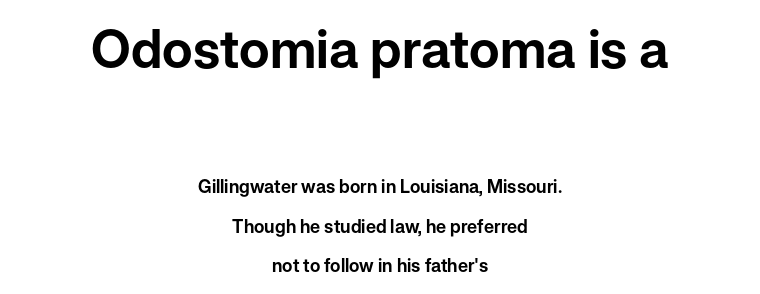
The image shows 53 px sans-serif type, upright; set centered, loose line spacing (2.2x), normal letter spacing, not underlined; the first (top) block is 2.94x larger; low stroke contrast and a medium x-height.
